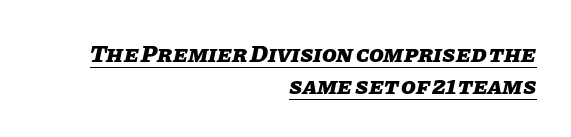
Q: Is the text bold? A: Yes.
Q: Is the text italic (slanted)? A: Yes, it leans right by about 11 degrees.
Q: Is the text underlined? A: Yes.
Q: How is the paragraph aligned? A: Right-aligned.
Q: Is the spacing between letters normal or unusually wide? A: Normal.
Q: Is the spacing between lines tight, normal or loose? A: Normal.
